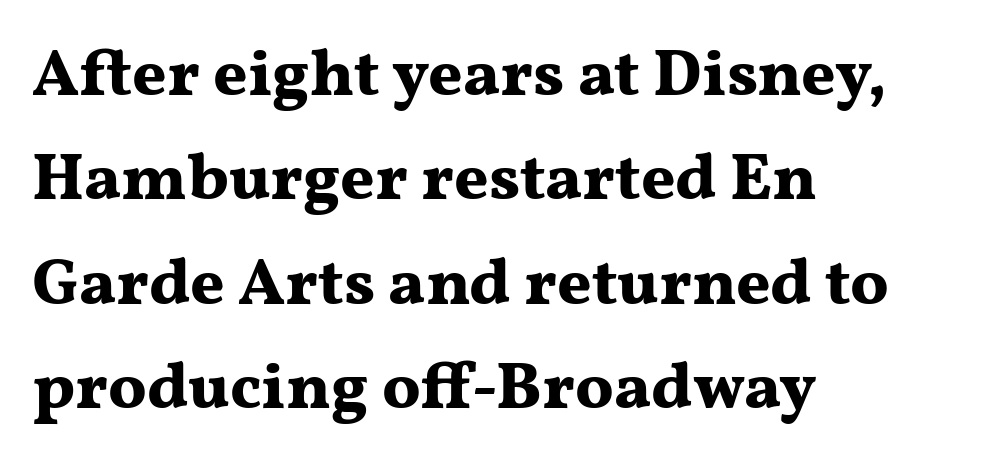
Q: Is the text bold? A: Yes.
Q: Is the text italic (slanted)? A: No, it is upright.
Q: Is the typeface a serif or a sans-serif typeface? A: Serif.
Q: Is the text underlined? A: No.
Q: How is the paragraph aligned? A: Left-aligned.
Q: Is the spacing between letters normal or unusually wide? A: Normal.
Q: Is the spacing between lines tight, normal or loose? A: Normal.
Q: Width (condensed, normal, or wide)? A: Wide.
Q: Stroke contrast? A: Medium.
Q: x-height? A: Medium.
Q: Monospaced? A: No.
